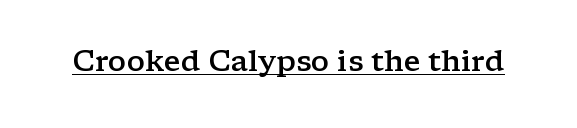
Q: Is the text bold? A: Semi-bold.
Q: Is the text italic (slanted)? A: No, it is upright.
Q: Is the typeface a serif or a sans-serif typeface? A: Serif.
Q: Is the text underlined? A: Yes.
Q: Is the spacing between letters normal or unusually wide? A: Normal.
Q: Width (condensed, normal, or wide)? A: Wide.
Q: Stroke contrast? A: Low.
Q: x-height? A: Medium.
Q: Monospaced? A: No.
